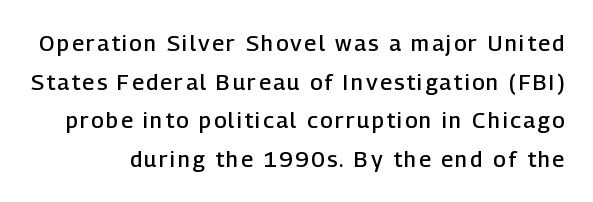
As a designer I'd log this as weight 600, semibold. A typesetter would mark this as roman, not italic. The specimen omits any rule beneath the text block's lines.
